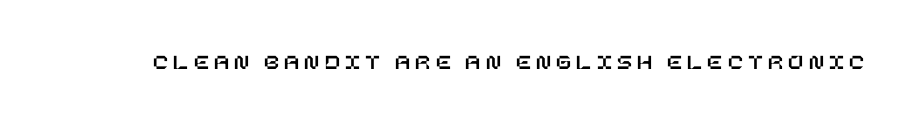
The gaps between neighbouring characters are conspicuously large. The baseline area is clear. Does the lettering tilt? It doesn't — this is upright.
